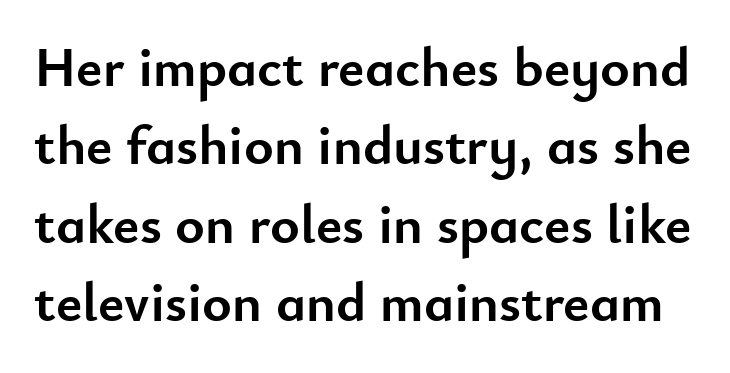
Q: Is the text bold? A: Yes.
Q: Is the text italic (slanted)? A: No, it is upright.
Q: Is the typeface a serif or a sans-serif typeface? A: Sans-serif.
Q: Is the text underlined? A: No.
Q: Is the spacing between letters normal or unusually wide? A: Normal.
Q: Is the spacing between lines tight, normal or loose? A: Normal.
Q: Width (condensed, normal, or wide)? A: Normal.
Q: Stroke contrast? A: Low.
Q: x-height? A: Small.
Q: Monospaced? A: No.
